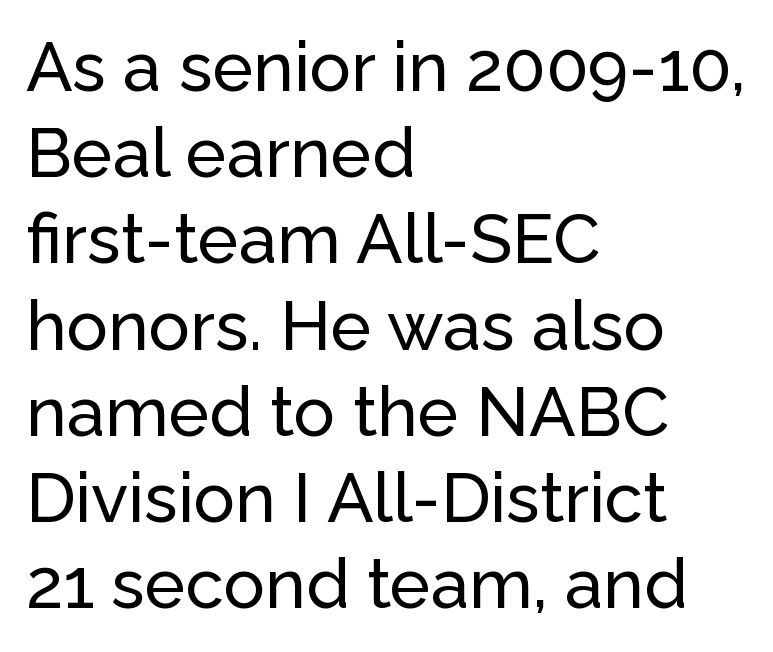
{"serif": "no", "italic": "no", "width": "normal", "stroke_contrast": "low", "x_height": "medium", "monospaced": "no", "underline": "no", "align": "left", "line_spacing": "normal", "line_spacing_ratio": 1.25, "letter_spacing": "normal", "letter_spacing_em": 0.0, "glyph_px": 69}
